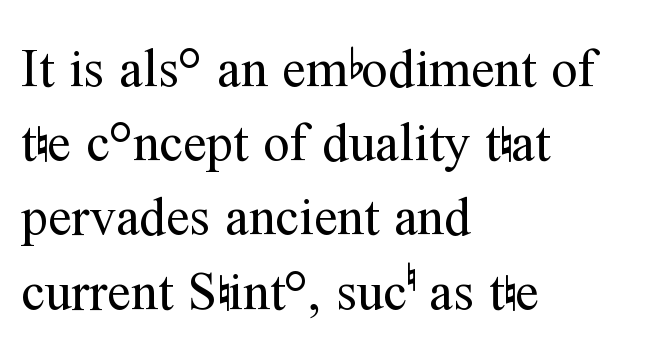
Q: Is the text bold? A: No.
Q: Is the text italic (slanted)? A: No, it is upright.
Q: Is the typeface a serif or a sans-serif typeface? A: Serif.
Q: Is the text underlined? A: No.
Q: How is the paragraph aligned? A: Left-aligned.
Q: Is the spacing between letters normal or unusually wide? A: Normal.
Q: Is the spacing between lines tight, normal or loose? A: Normal.
Q: Width (condensed, normal, or wide)? A: Normal.
Q: Stroke contrast? A: Medium.
Q: x-height? A: Medium.
Q: Monospaced? A: No.
